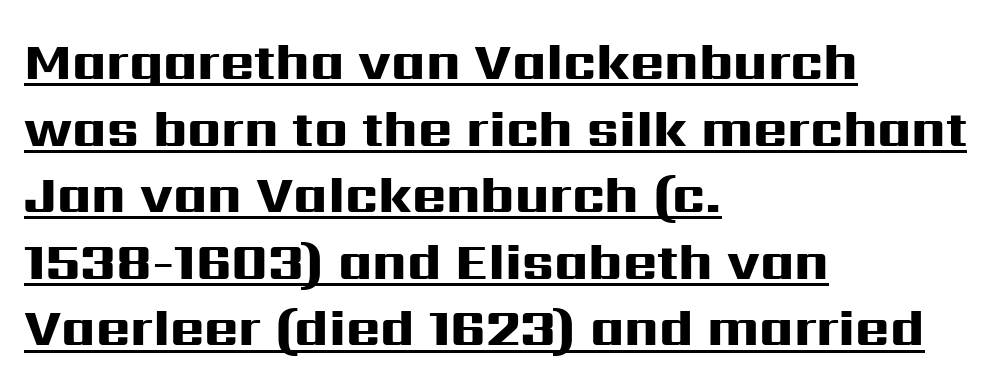
Q: Is the text bold? A: Yes.
Q: Is the text italic (slanted)? A: No, it is upright.
Q: Is the typeface a serif or a sans-serif typeface? A: Sans-serif.
Q: Is the text underlined? A: Yes.
Q: How is the paragraph aligned? A: Left-aligned.
Q: Is the spacing between letters normal or unusually wide? A: Normal.
Q: Is the spacing between lines tight, normal or loose? A: Normal.
Q: Width (condensed, normal, or wide)? A: Wide.
Q: Stroke contrast? A: High.
Q: x-height? A: Medium.
Q: Monospaced? A: No.
